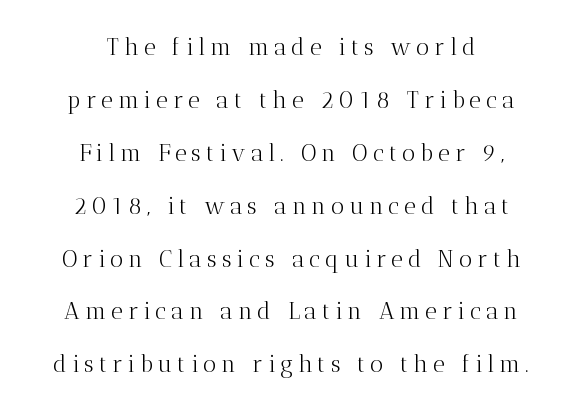
{"italic": "no", "bold": "no", "underline": "no", "align": "center", "line_spacing": "loose", "line_spacing_ratio": 2.3, "letter_spacing": "wide", "letter_spacing_em": 0.22, "glyph_px": 23}
